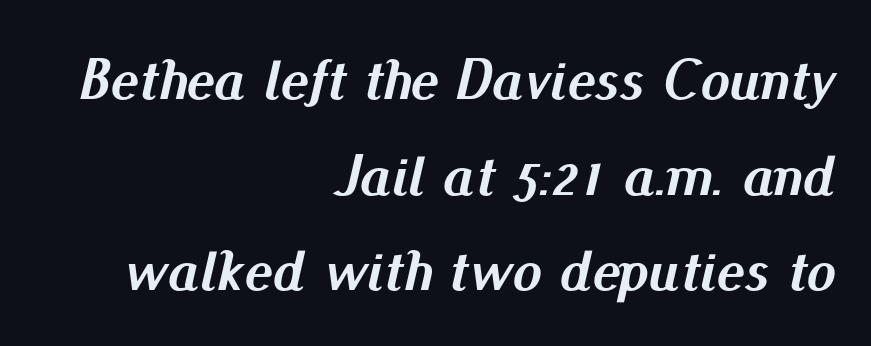
Q: Is the text bold? A: Yes.
Q: Is the text italic (slanted)? A: Yes, it leans right by about 13 degrees.
Q: Is the text underlined? A: No.
Q: How is the paragraph aligned? A: Right-aligned.
Q: Is the spacing between letters normal or unusually wide? A: Normal.
Q: Is the spacing between lines tight, normal or loose? A: Normal.
Q: Width (condensed, normal, or wide)? A: Normal.
Q: Stroke contrast? A: Medium.
Q: x-height? A: Small.
Q: Monospaced? A: No.
